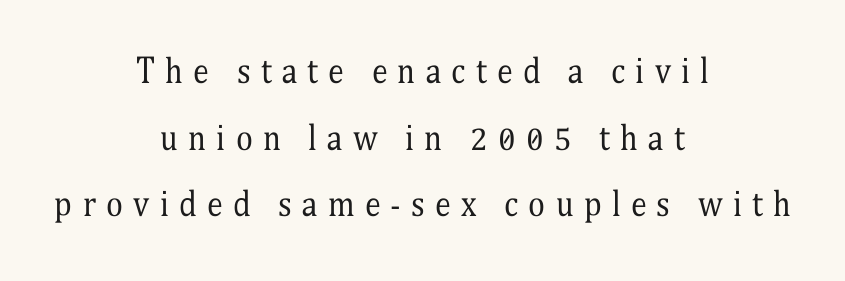
Q: Is the text bold? A: No.
Q: Is the text italic (slanted)? A: No, it is upright.
Q: Is the typeface a serif or a sans-serif typeface? A: Serif.
Q: Is the text underlined? A: No.
Q: How is the paragraph aligned? A: Centered.
Q: Is the spacing between letters normal or unusually wide? A: Unusually wide.
Q: Is the spacing between lines tight, normal or loose? A: Loose.
Q: Width (condensed, normal, or wide)? A: Condensed.
Q: Stroke contrast? A: Medium.
Q: x-height? A: Medium.
Q: Monospaced? A: No.
